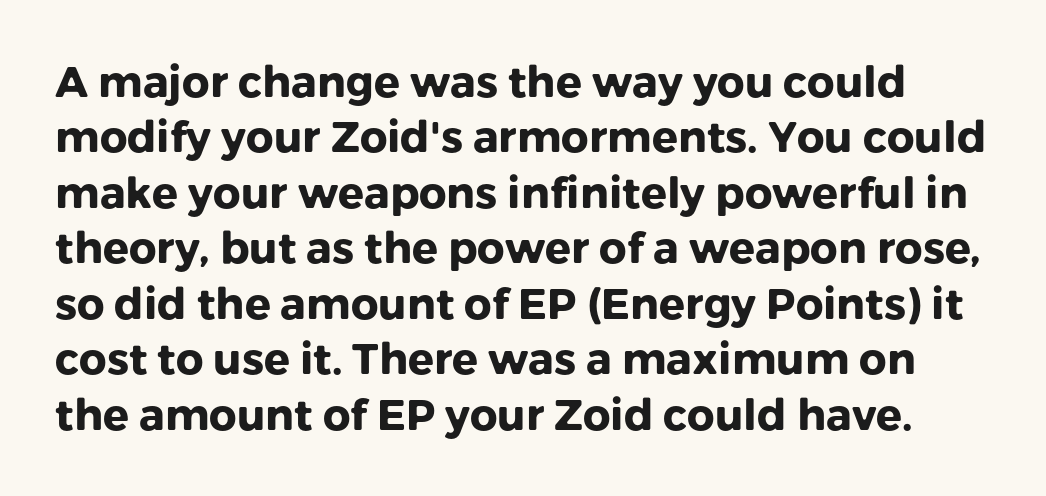
Regular leading. Summary of weight: heavy, a full bold. Tall strokes in this sample are plumb rather than angled. A typesetter would call this proportional, since set widths differ per character. Beneath every word, the page is bare.
